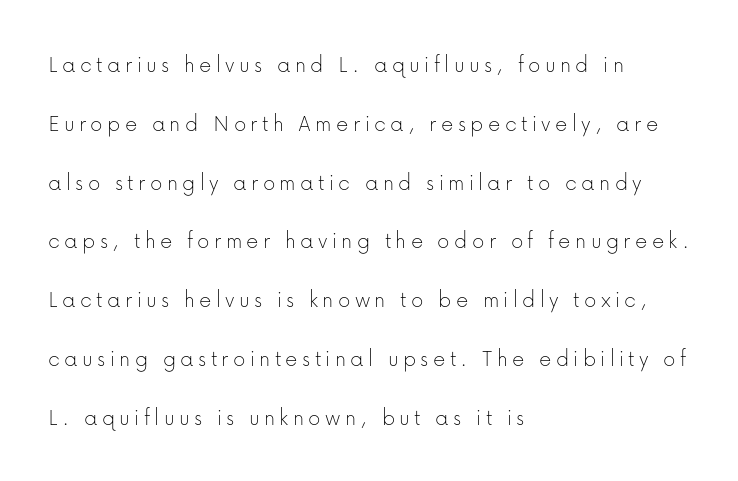
{"italic": "no", "bold": "no", "underline": "no", "align": "left", "line_spacing": "loose", "line_spacing_ratio": 2.45, "glyph_px": 24}
